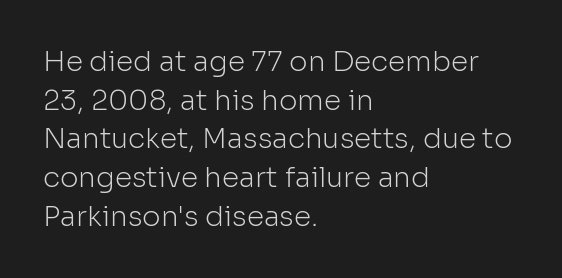
The image shows 28 px light sans-serif type, upright; set left-aligned, normal line spacing (1.38x), normal letter spacing, not underlined; low stroke contrast and a medium x-height.
